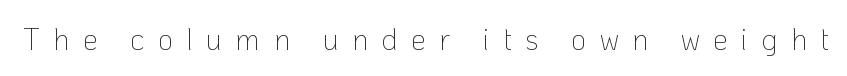
Q: Is the text bold? A: No.
Q: Is the text italic (slanted)? A: No, it is upright.
Q: Is the typeface a serif or a sans-serif typeface? A: Sans-serif.
Q: Is the text underlined? A: No.
Q: Is the spacing between letters normal or unusually wide? A: Unusually wide.
Q: Width (condensed, normal, or wide)? A: Normal.
Q: Stroke contrast? A: Low.
Q: x-height? A: Medium.
Q: Monospaced? A: No.
